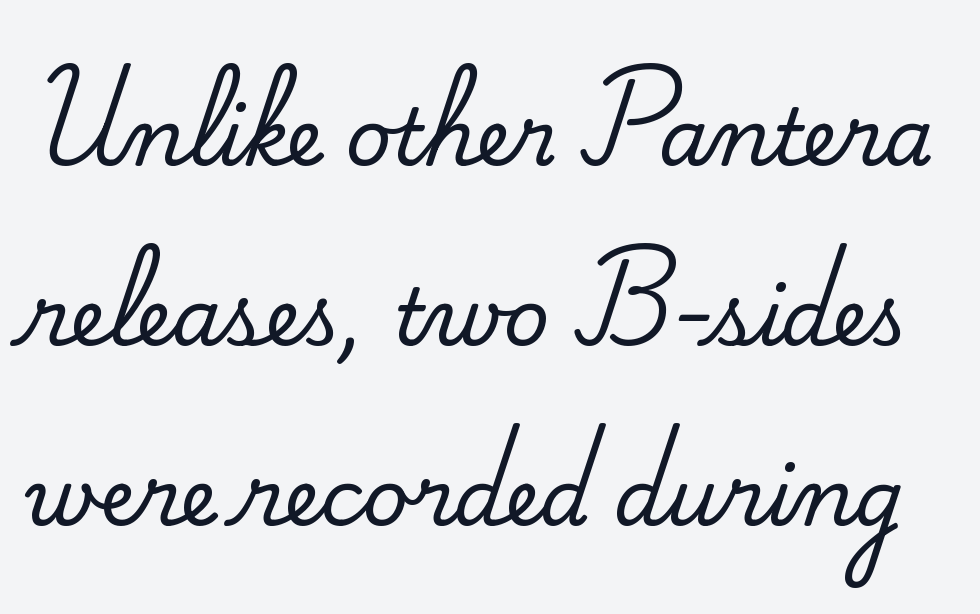
The image shows 79 px serif type; set loose line spacing (2.28x), normal letter spacing, not underlined; medium stroke contrast and a small x-height.
